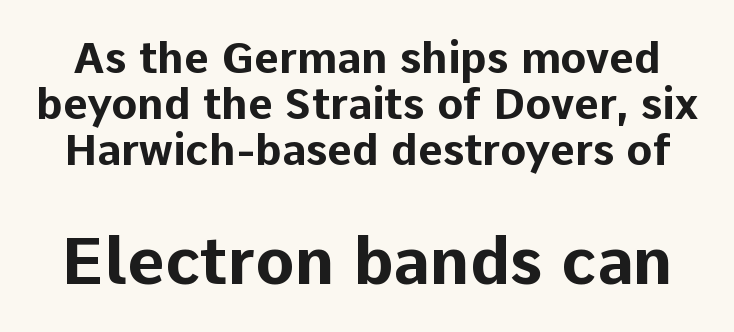
Q: Is the text bold? A: Yes.
Q: Is the text italic (slanted)? A: No, it is upright.
Q: Is the typeface a serif or a sans-serif typeface? A: Sans-serif.
Q: Is the text underlined? A: No.
Q: Is the spacing between letters normal or unusually wide? A: Normal.
Q: Is the spacing between lines tight, normal or loose? A: Tight.
Q: Which block of text is set in a larger size, the first (top) or the second (bottom)? A: The second (bottom) one.
Q: Width (condensed, normal, or wide)? A: Normal.
Q: Stroke contrast? A: Low.
Q: x-height? A: Medium.
Q: Monospaced? A: No.
